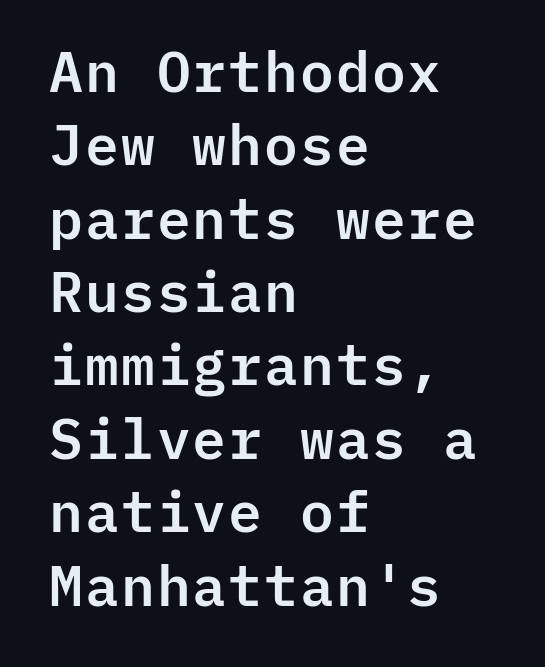
The image shows 56 px sans-serif type, upright, monospaced; set left-aligned, normal line spacing (1.31x), normal letter spacing, not underlined; low stroke contrast and a medium x-height.
